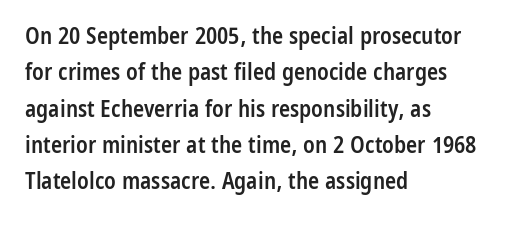
The image shows 23 px text type, upright; set left-aligned, normal line spacing (1.58x), normal letter spacing, not underlined.
